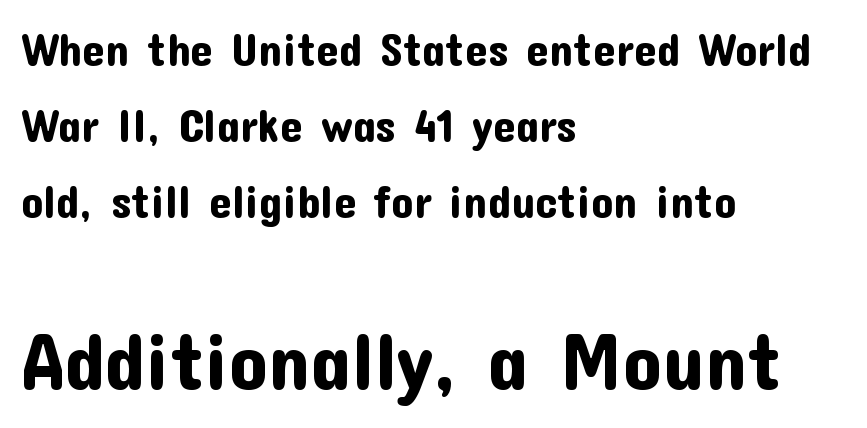
{"serif": "no", "italic": "no", "width": "normal", "stroke_contrast": "low", "x_height": "medium", "monospaced": "no", "underline": "no", "align": "left", "line_spacing": "normal", "line_spacing_ratio": 1.69, "letter_spacing": "normal", "letter_spacing_em": 0.0, "larger_block": "second", "size_ratio": 1.76, "glyph_px": 79}
